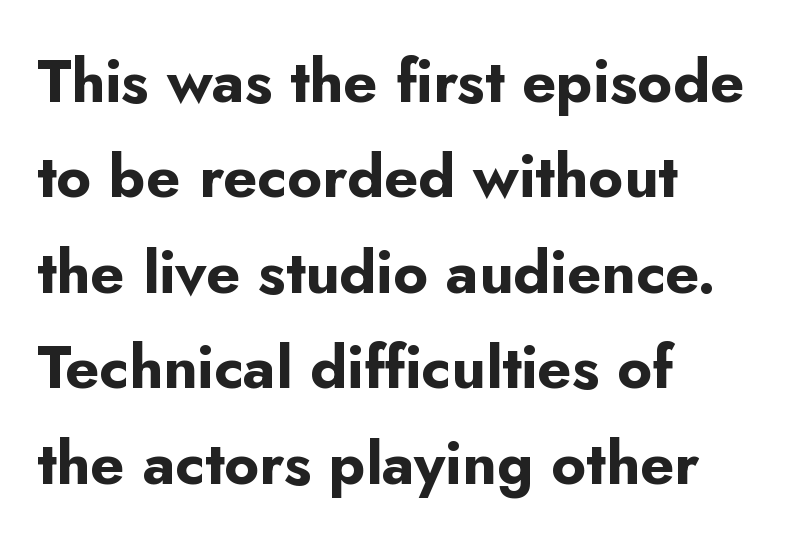
Summary of vertical rhythm: regular, with standard interline spacing. The zone under the glyphs is completely vacant. Horizontal alignment here is leftward, the default for most running prose. Tall strokes in this sample are plumb rather than angled. Compared with typical body copy, the letter spacing here is the same. Do the characters align in a grid? No, the font is proportional.
